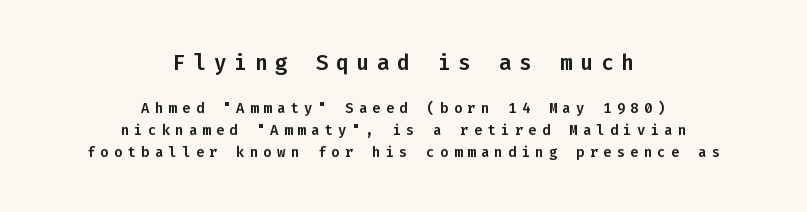
Q: Is the text italic (slanted)? A: No, it is upright.
Q: Is the text underlined? A: No.
Q: How is the paragraph aligned? A: Centered.
Q: Is the spacing between letters normal or unusually wide? A: Unusually wide.
Q: Is the spacing between lines tight, normal or loose? A: Normal.
Q: Which block of text is set in a larger size, the first (top) or the second (bottom)? A: The first (top) one.
